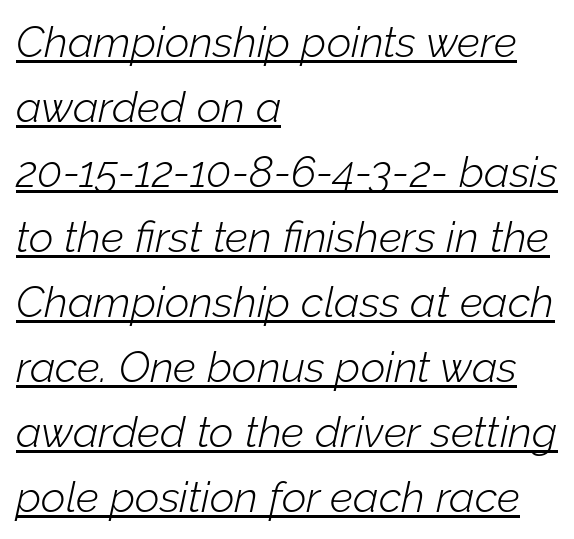
The image shows 43 px light type, italic (leaning right); set left-aligned, normal line spacing (1.51x), normal letter spacing, underlined; low stroke contrast and a medium x-height.
